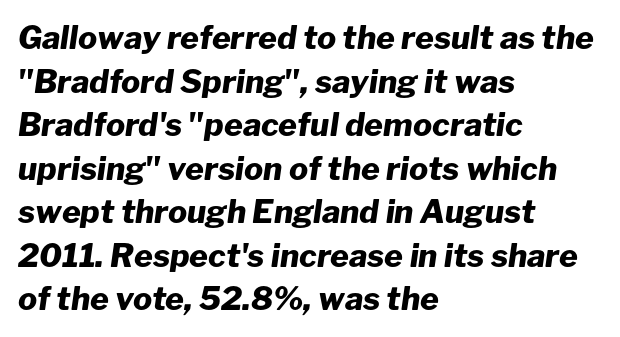
{"italic": "yes", "lean": "right", "slant_degrees": 8, "bold": "yes", "weight": "heavy", "width": "normal", "stroke_contrast": "low", "x_height": "medium", "monospaced": "no", "underline": "no", "align": "left", "line_spacing": "normal", "line_spacing_ratio": 1.36, "letter_spacing": "normal", "letter_spacing_em": 0.0, "glyph_px": 32}
